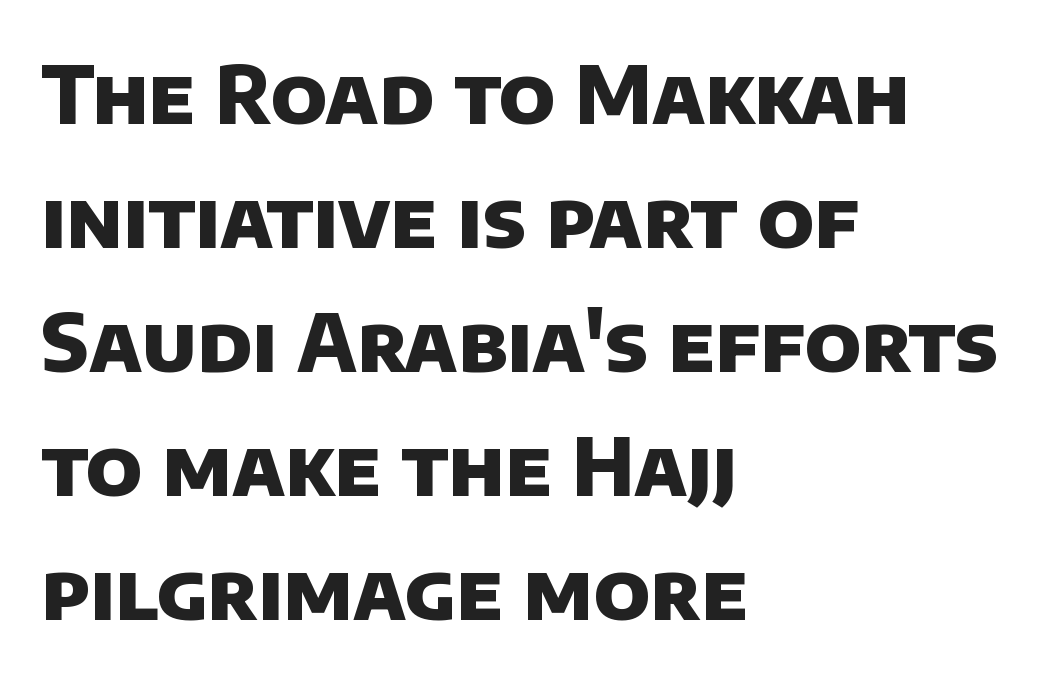
Q: Is the text bold? A: Yes.
Q: Is the typeface a serif or a sans-serif typeface? A: Sans-serif.
Q: Is the text underlined? A: No.
Q: How is the paragraph aligned? A: Left-aligned.
Q: Is the spacing between letters normal or unusually wide? A: Normal.
Q: Is the spacing between lines tight, normal or loose? A: Normal.
Q: Width (condensed, normal, or wide)? A: Normal.
Q: Stroke contrast? A: Low.
Q: x-height? A: Large.
Q: Monospaced? A: No.
